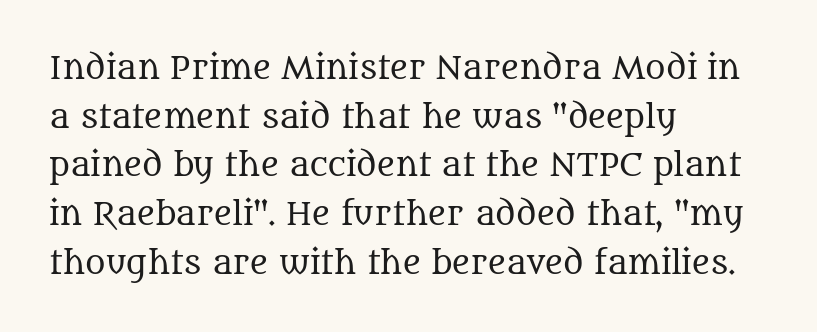
Upright lettering throughout. Summary of vertical rhythm: regular, with standard interline spacing. In terms of letterspacing, this is plain default setting. The face used here is proportionally spaced, like ordinary book or web type.
